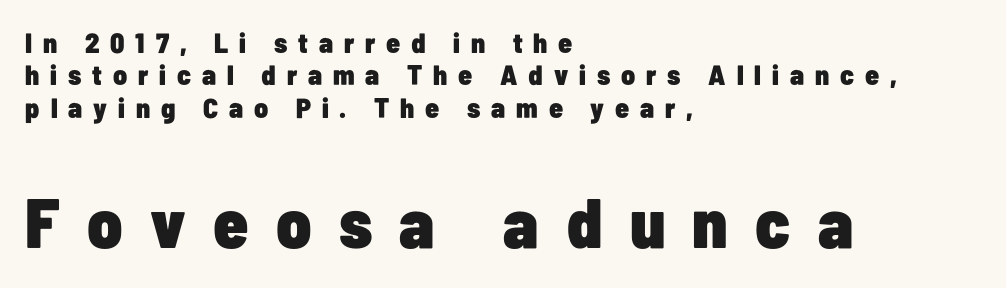
Check where the strokes stop: nothing finishes them off — pure sans. The horizontal fit of the characters is loose and conspicuously gappy. Alignment: flush left. These words are printed bold, with thick strokes throughout.
